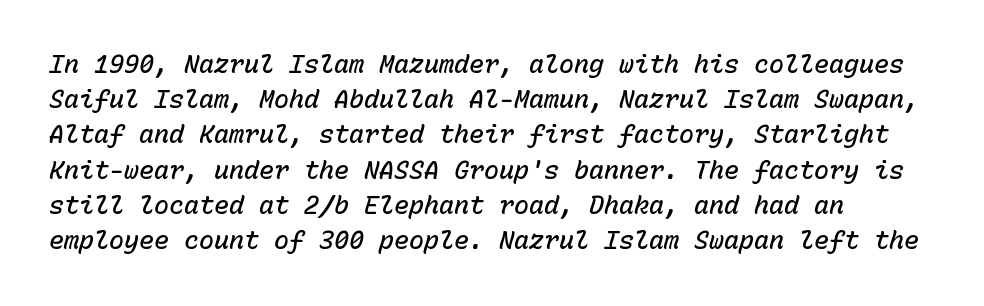
The image shows 25 px text type, italic (leaning right); set left-aligned, normal line spacing (1.41x), normal letter spacing, not underlined.
